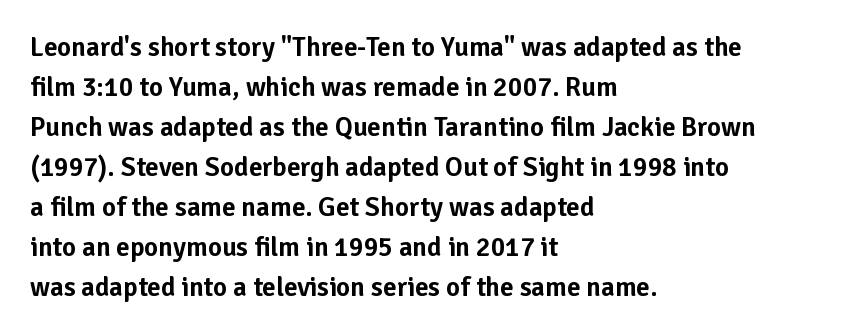
The image shows 27 px text type, upright; set left-aligned, normal line spacing (1.48x), normal letter spacing, not underlined.
